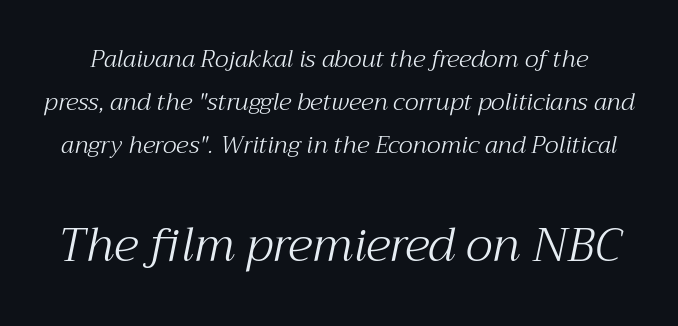
Q: Is the text bold? A: No.
Q: Is the text italic (slanted)? A: Yes, it leans right by about 12 degrees.
Q: Is the typeface a serif or a sans-serif typeface? A: Serif.
Q: Is the text underlined? A: No.
Q: Is the spacing between letters normal or unusually wide? A: Normal.
Q: Which block of text is set in a larger size, the first (top) or the second (bottom)? A: The second (bottom) one.
Q: Width (condensed, normal, or wide)? A: Normal.
Q: Stroke contrast? A: Medium.
Q: x-height? A: Medium.
Q: Monospaced? A: No.
